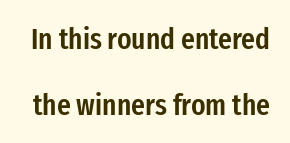
{"serif": "no", "italic": "no", "bold": "semi", "weight": "semibold", "width": "condensed", "stroke_contrast": "low", "x_height": "medium", "monospaced": "no", "underline": "no", "line_spacing": "loose", "line_spacing_ratio": 2.19, "letter_spacing": "normal", "letter_spacing_em": 0.0, "glyph_px": 30}
